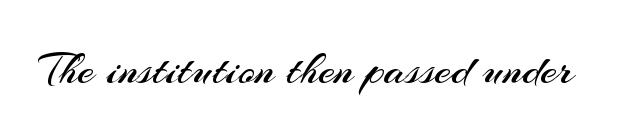
{"serif": "no", "bold": "no", "weight": "regular", "width": "normal", "stroke_contrast": "medium", "x_height": "small", "monospaced": "no", "underline": "no", "letter_spacing": "normal", "letter_spacing_em": 0.0, "glyph_px": 47}
